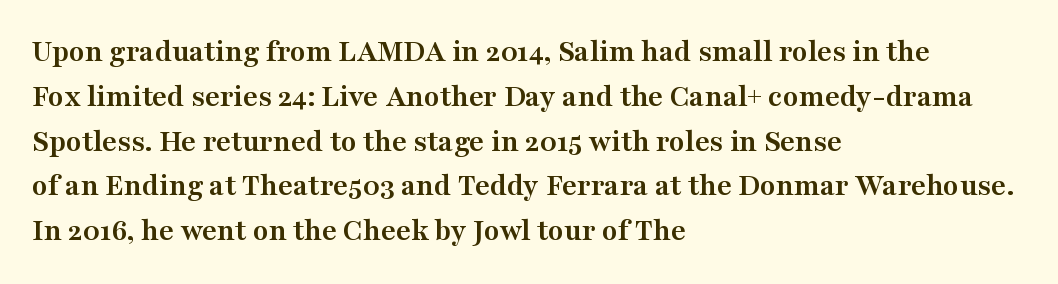
The string is rendered with underlining switched off. Quick note: interline space is typical. To sum up the face: it has serifs. Bold? Absolutely — the strokes are thick and heavy.
